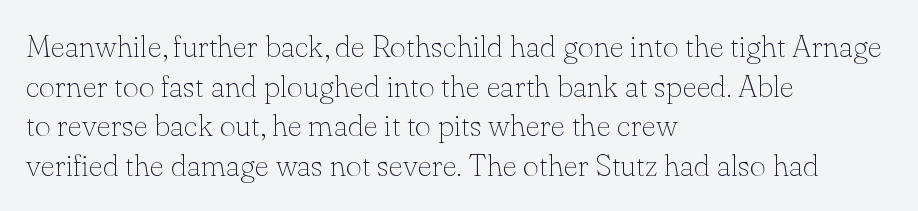
To sum up the face: it has serifs. Letters rest on an invisible, unmarked baseline. Each new line begins a customary step beneath the previous one. This reads as an unemphasized weight, regular at the heaviest.
